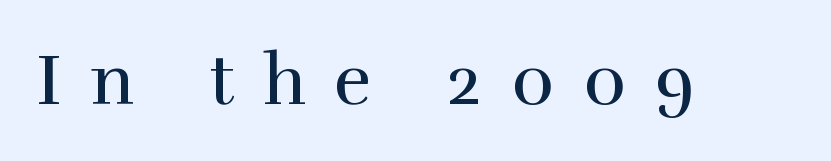
{"serif": "yes", "italic": "no", "bold": "no", "weight": "regular", "width": "normal", "x_height": "medium", "monospaced": "no", "underline": "no", "letter_spacing": "wide", "letter_spacing_em": 0.4, "glyph_px": 71}
